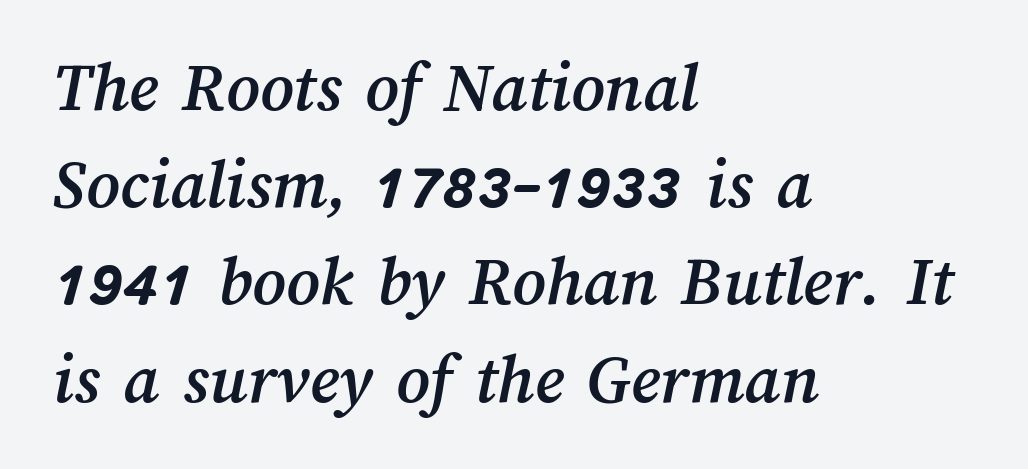
The image shows 72 px text type; set left-aligned, normal line spacing (1.35x), normal letter spacing, not underlined; medium stroke contrast and a medium x-height.
